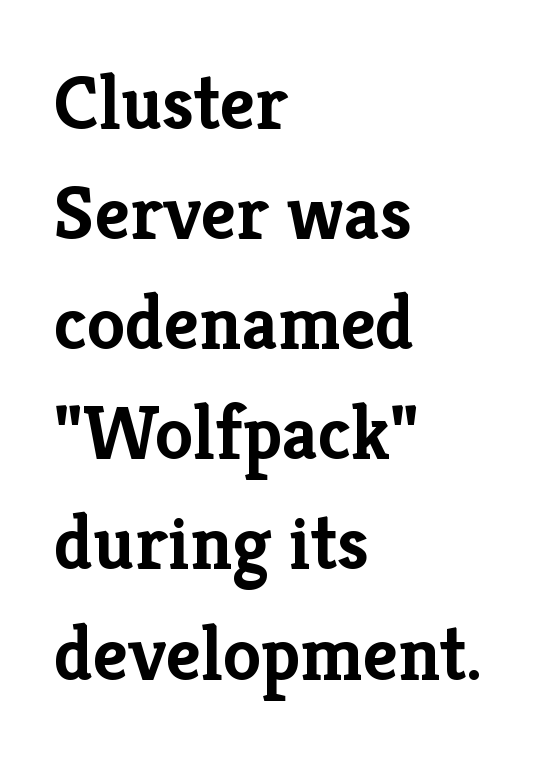
Pretty heavy lettering here — definitely bold. The lines sit at an ordinary, default distance from one another. Look at the bottom of the vertical strokes: they flare into serifs here. Italic: no, the glyphs are upright roman.
